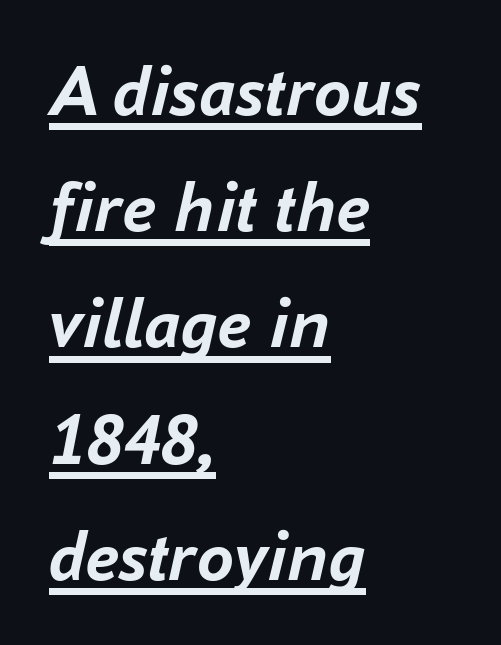
{"italic": "yes", "lean": "right", "slant_degrees": 16, "bold": "yes", "weight": "semibold", "width": "normal", "stroke_contrast": "low", "x_height": "medium", "monospaced": "no", "underline": "yes", "align": "left", "line_spacing": "normal", "line_spacing_ratio": 1.57, "letter_spacing": "normal", "letter_spacing_em": 0.0, "glyph_px": 74}
